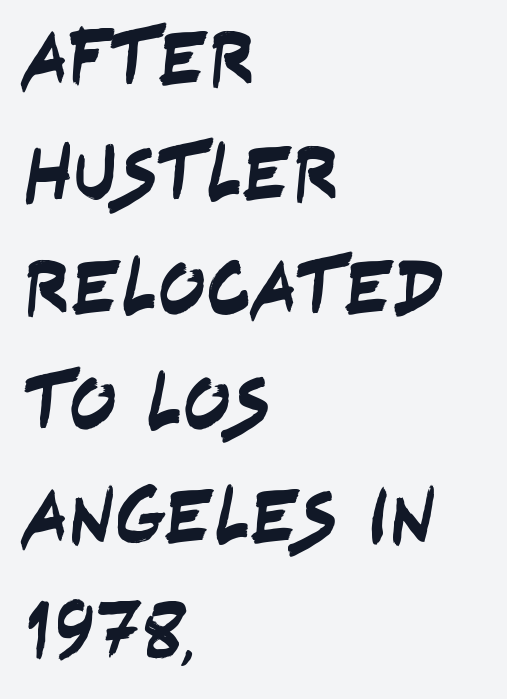
{"serif": "no", "width": "condensed", "stroke_contrast": "low", "x_height": "large", "monospaced": "no", "underline": "no", "align": "left", "line_spacing": "normal", "line_spacing_ratio": 1.45, "letter_spacing": "normal", "letter_spacing_em": 0.0, "glyph_px": 79}
